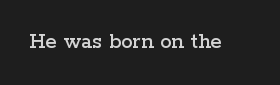
Q: Is the text italic (slanted)? A: No, it is upright.
Q: Is the text underlined? A: No.
Q: Is the spacing between letters normal or unusually wide? A: Normal.
